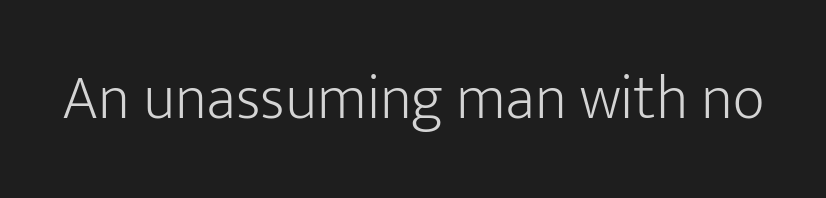
The image shows 62 px light sans-serif type, upright; set normal letter spacing, not underlined; low stroke contrast and a medium x-height.
